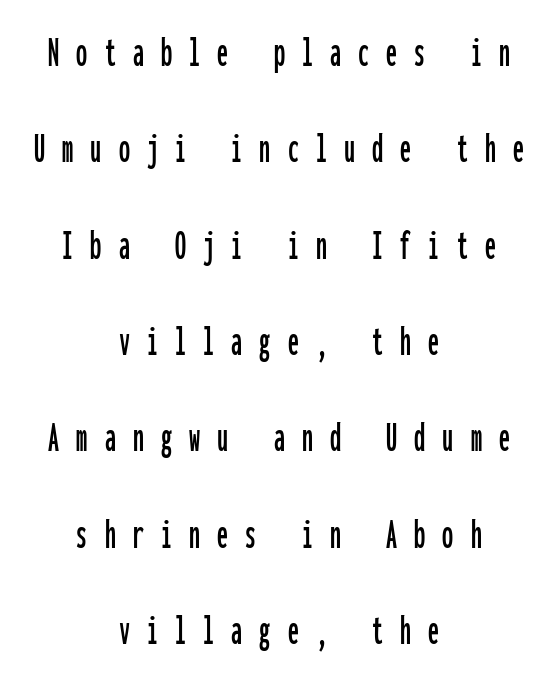
The image shows 44 px condensed sans-serif type, upright, monospaced; set centered, loose line spacing (2.19x), unusually wide letter spacing (+0.39 em), not underlined; low stroke contrast and a medium x-height.
